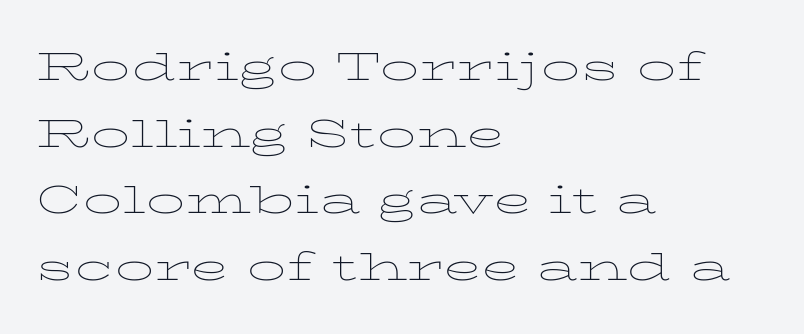
The image shows 39 px thin, wide serif type, upright; set left-aligned, line spacing 1.71x, normal letter spacing, not underlined; low stroke contrast and a medium x-height.
